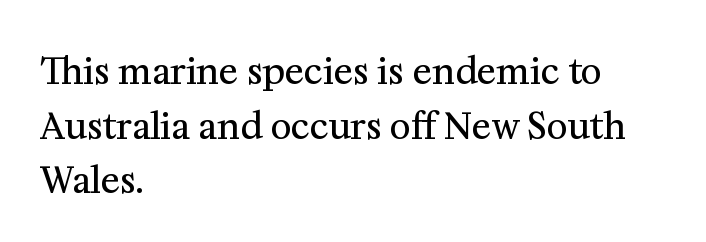
{"serif": "yes", "italic": "no", "bold": "no", "weight": "regular", "width": "normal", "stroke_contrast": "medium", "x_height": "medium", "monospaced": "no", "underline": "no", "align": "left", "line_spacing": "normal", "line_spacing_ratio": 1.52, "letter_spacing": "normal", "letter_spacing_em": 0.0, "glyph_px": 36}
